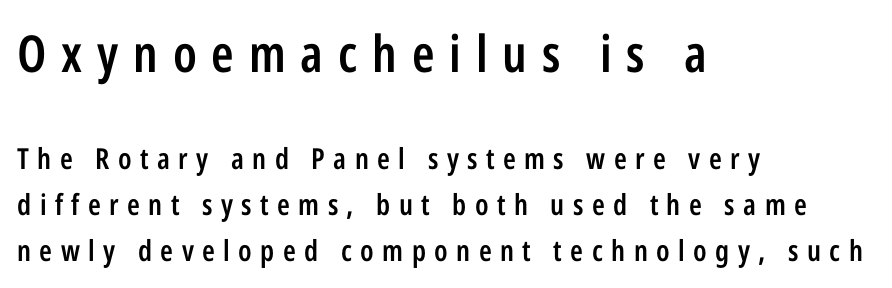
To sum up the face: it is a sans, with no serifs. Posture: vertical. Does extra space separate the letters? Yes, quite a lot of it. Spacing verdict: proportional, widths tailored to each character. Does the copy run flush right? No — it runs flush left.
